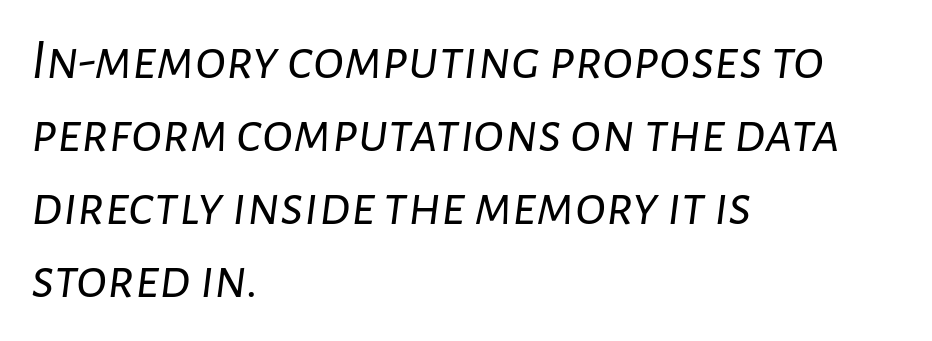
{"italic": "yes", "lean": "right", "slant_degrees": 7, "bold": "no", "weight": "light", "width": "normal", "stroke_contrast": "low", "x_height": "medium", "monospaced": "no", "underline": "no", "align": "left", "line_spacing": "normal", "line_spacing_ratio": 1.26, "letter_spacing": "normal", "letter_spacing_em": 0.0, "glyph_px": 58}
